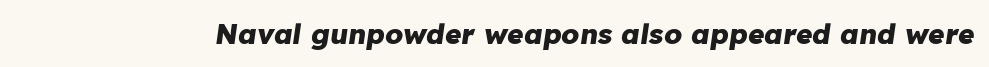
{"italic": "yes", "lean": "right", "slant_degrees": 8, "bold": "yes", "weight": "heavy", "width": "normal", "stroke_contrast": "low", "x_height": "medium", "monospaced": "no", "underline": "no", "letter_spacing": "normal", "letter_spacing_em": 0.0, "glyph_px": 28}
